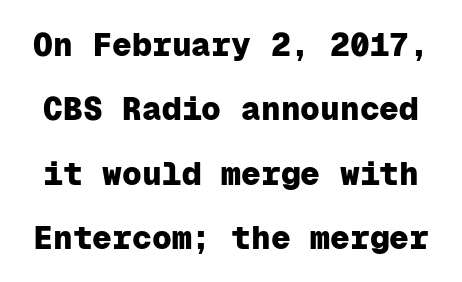
{"serif": "no", "italic": "no", "bold": "yes", "weight": "heavy", "width": "normal", "stroke_contrast": "low", "x_height": "medium", "monospaced": "yes", "underline": "no", "line_spacing": "loose", "line_spacing_ratio": 1.95, "letter_spacing": "normal", "letter_spacing_em": 0.0, "glyph_px": 33}
